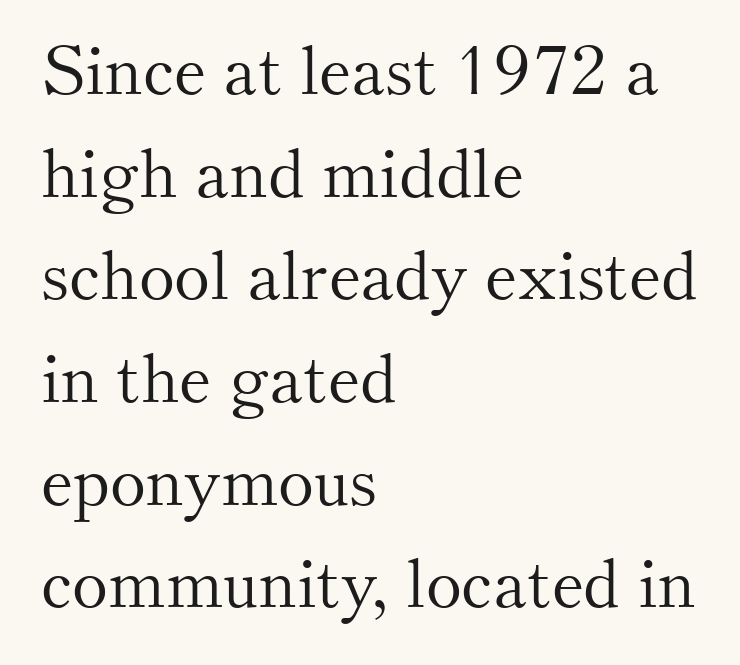
This sample uses plain, unmodified letter spacing. Descenders are the only things crossing below the line. Interline gaps are of average width in this sample. Think standard paragraph weight, or any step lighter than that.
